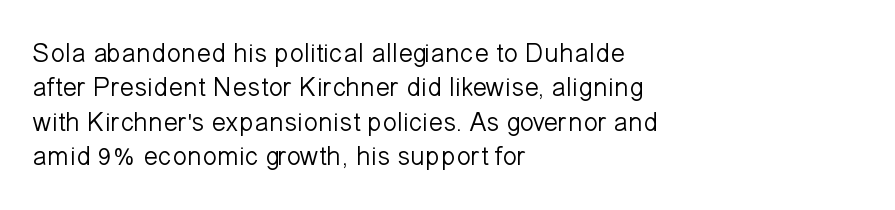
The letterforms sit at book weight or below. Honestly, the letter spacing is just normal — you wouldn't notice it. The type sits square on the baseline with zero lean. Unmarked baselines from the first word to the last. The text block is weighted toward the left margin, trailing off unevenly rightward. The designer left line spacing at the default.
